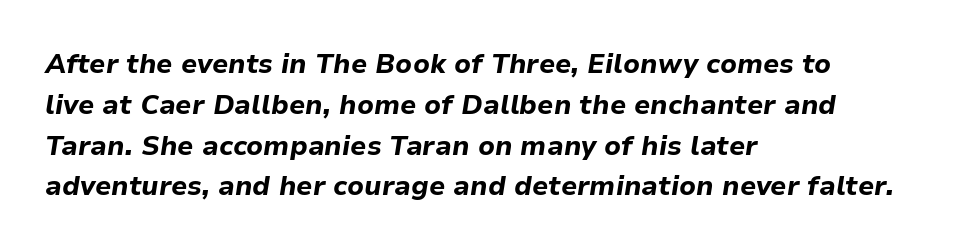
{"italic": "yes", "lean": "right", "slant_degrees": 9, "bold": "yes", "underline": "no", "align": "left", "line_spacing": "normal", "line_spacing_ratio": 1.51, "letter_spacing": "normal", "letter_spacing_em": 0.0, "glyph_px": 27}
